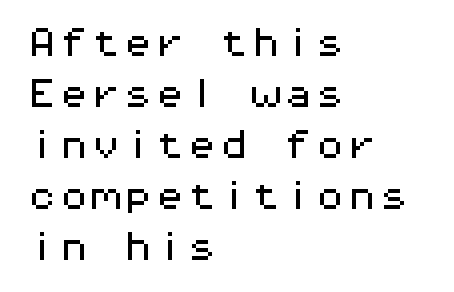
Q: Is the text italic (slanted)? A: No, it is upright.
Q: Is the typeface a serif or a sans-serif typeface? A: Sans-serif.
Q: Is the text underlined? A: No.
Q: How is the paragraph aligned? A: Left-aligned.
Q: Is the spacing between letters normal or unusually wide? A: Normal.
Q: Is the spacing between lines tight, normal or loose? A: Normal.
Q: Width (condensed, normal, or wide)? A: Wide.
Q: Stroke contrast? A: Medium.
Q: x-height? A: Medium.
Q: Monospaced? A: Yes.
